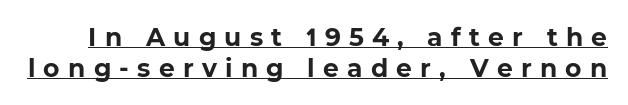
Q: Is the text bold? A: Yes.
Q: Is the text underlined? A: Yes.
Q: Is the spacing between letters normal or unusually wide? A: Unusually wide.
